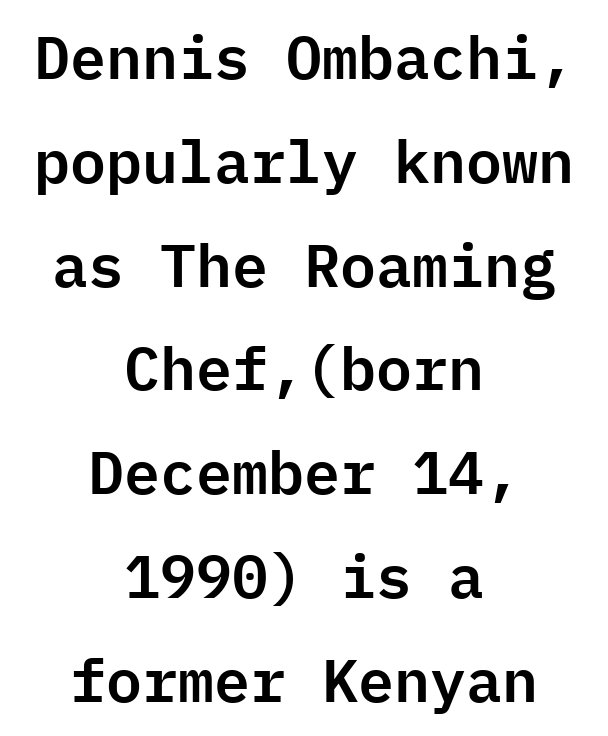
A typesetter would mark this as roman, not italic. Teacher's note: observe the equal gaps on both sides — that is centered alignment. Here the designer chose a console-style face with uniform glyph widths. Descenders hang freely into open space.
